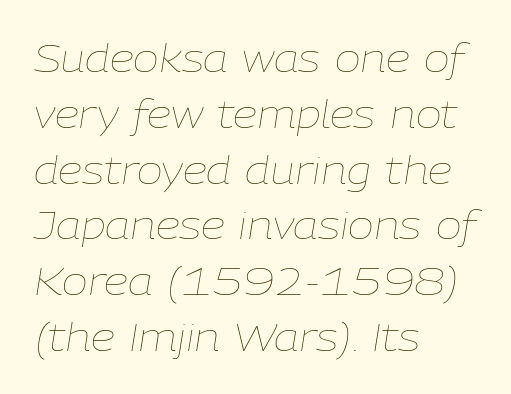
{"italic": "yes", "lean": "right", "slant_degrees": 9, "bold": "no", "weight": "thin", "width": "normal", "stroke_contrast": "low", "x_height": "medium", "monospaced": "no", "underline": "no", "align": "left", "line_spacing": "normal", "line_spacing_ratio": 1.43, "letter_spacing": "normal", "letter_spacing_em": 0.0, "glyph_px": 39}
